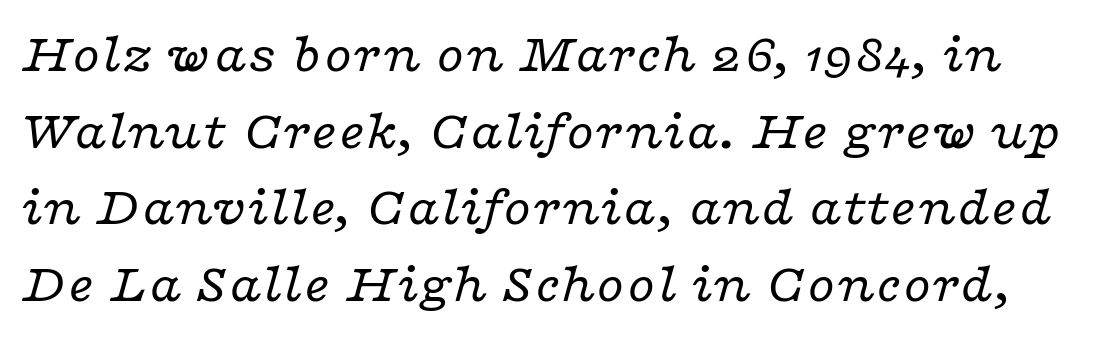
The text was rendered using a seriffed face with decorative stroke endings. You could not count columns in this text — the font is proportionally spaced. Honestly, there is no underline to notice here at all. In terms of posture, this sample is oblique. Unbolded letterforms with no extra heft.
